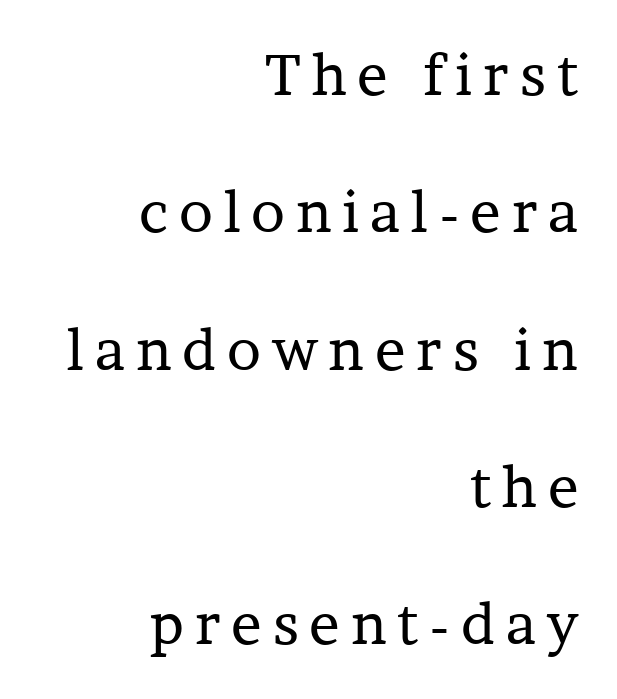
Q: Is the text bold? A: No.
Q: Is the text italic (slanted)? A: No, it is upright.
Q: Is the typeface a serif or a sans-serif typeface? A: Serif.
Q: Is the text underlined? A: No.
Q: How is the paragraph aligned? A: Right-aligned.
Q: Is the spacing between lines tight, normal or loose? A: Loose.
Q: Width (condensed, normal, or wide)? A: Normal.
Q: Stroke contrast? A: Low.
Q: x-height? A: Medium.
Q: Monospaced? A: No.
